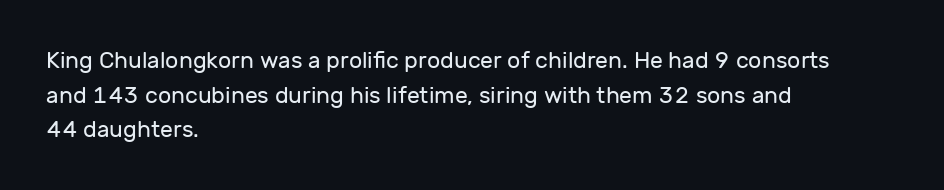
{"italic": "no", "bold": "no", "underline": "no", "align": "left", "line_spacing": "normal", "line_spacing_ratio": 1.51, "letter_spacing": "normal", "letter_spacing_em": 0.0, "glyph_px": 23}
